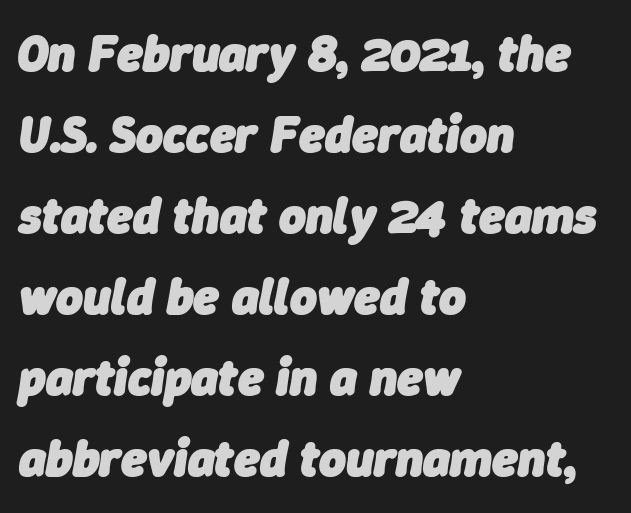
Italic: yes, the glyphs are oblique. I'd describe the lettering as bold — thick and assertive. Spacing verdict: proportional, widths tailored to each character. No word sits above an underline. Short note: letters normally spaced.
